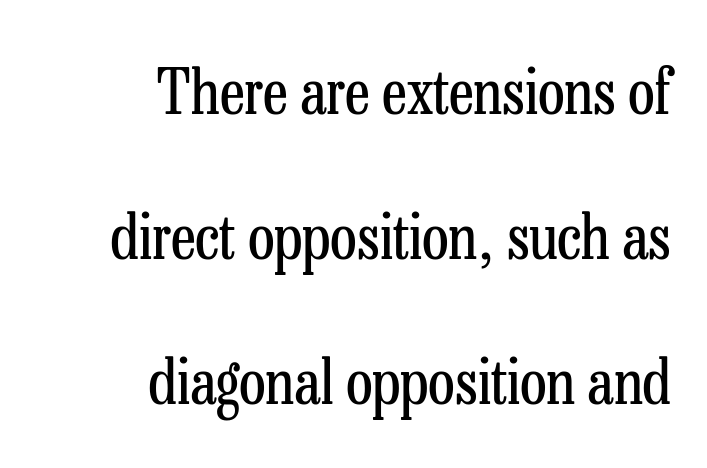
Q: Is the text bold? A: No.
Q: Is the text italic (slanted)? A: No, it is upright.
Q: Is the typeface a serif or a sans-serif typeface? A: Serif.
Q: Is the text underlined? A: No.
Q: How is the paragraph aligned? A: Right-aligned.
Q: Is the spacing between letters normal or unusually wide? A: Normal.
Q: Is the spacing between lines tight, normal or loose? A: Loose.
Q: Width (condensed, normal, or wide)? A: Condensed.
Q: Stroke contrast? A: Low.
Q: x-height? A: Medium.
Q: Monospaced? A: No.
